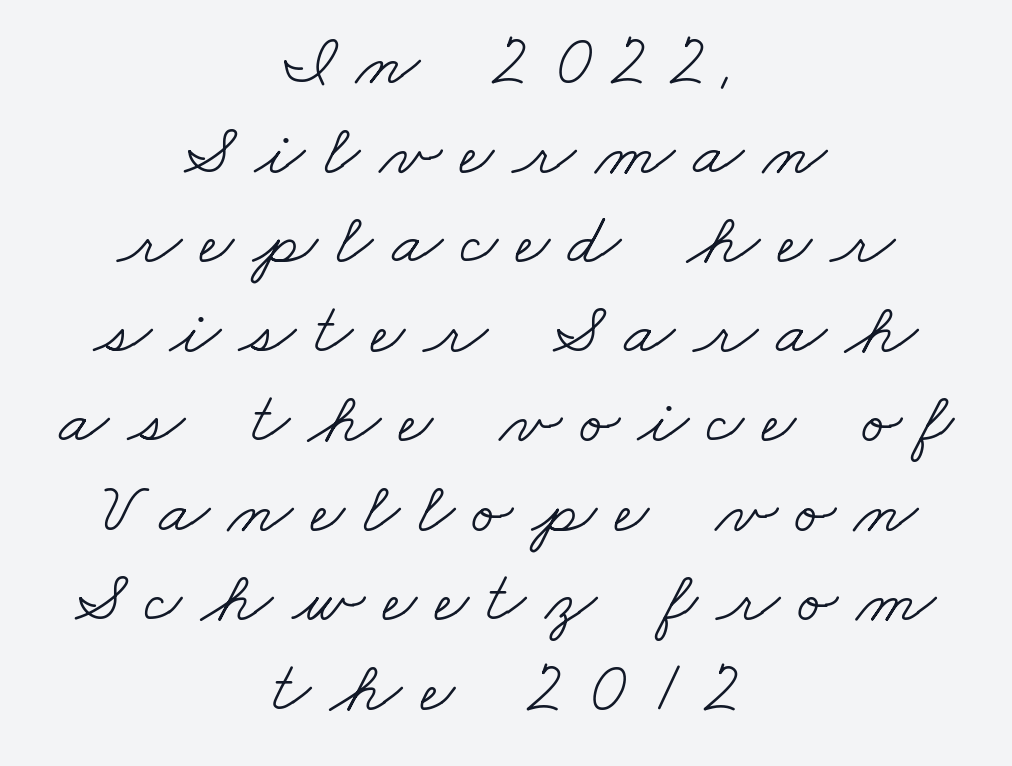
Is the block centered? Yes — each line is placed symmetrically about the middle. The designer went with a serif here, giving each stem small feet. Each word looks stretched out because of the extra space between its letters. Proportional: the letters do not fall into vertical columns. Bold? No — there's no thickening of the strokes. The string is rendered with underlining switched off.
